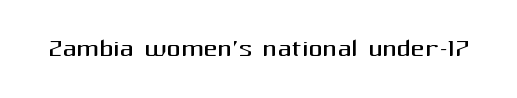
The image shows 35 px regular-weight sans-serif type, upright; set normal letter spacing, not underlined; medium stroke contrast and a medium x-height.
